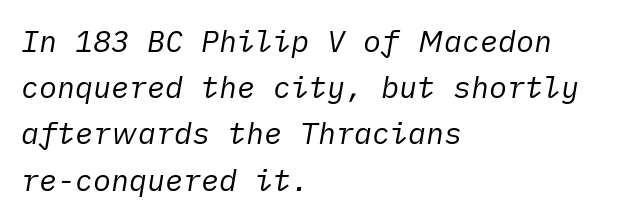
{"italic": "yes", "lean": "right", "slant_degrees": 10, "bold": "no", "weight": "regular", "width": "normal", "stroke_contrast": "low", "x_height": "medium", "underline": "no", "align": "left", "line_spacing": "normal", "line_spacing_ratio": 1.54, "letter_spacing": "normal", "letter_spacing_em": 0.0, "glyph_px": 30}
